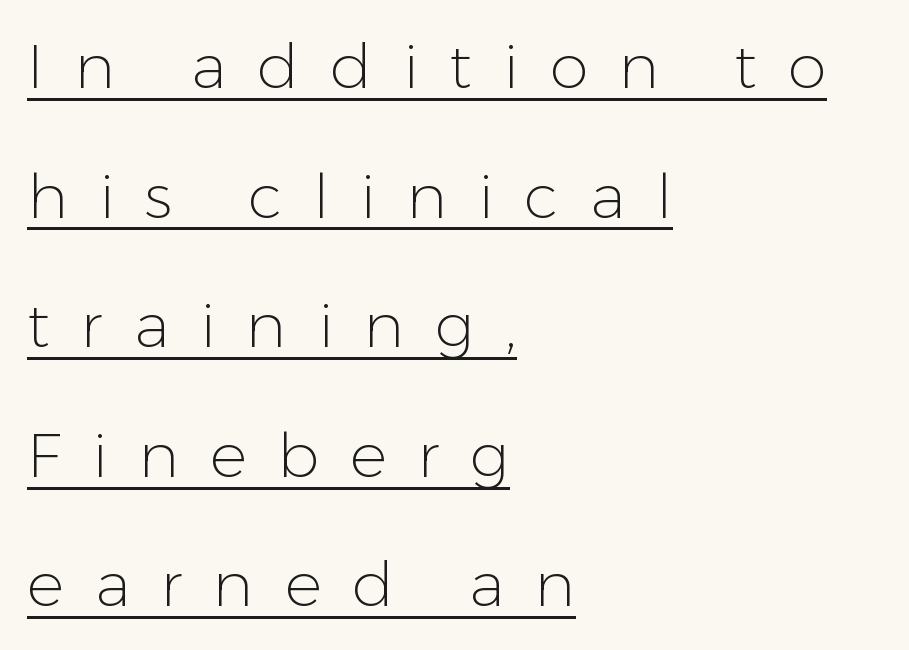
The axis of the letterforms is exactly vertical. Proportional: the letters do not fall into vertical columns. If you measured baseline to baseline, you'd find a long distance. Regarding serifs, this sample does without them.
